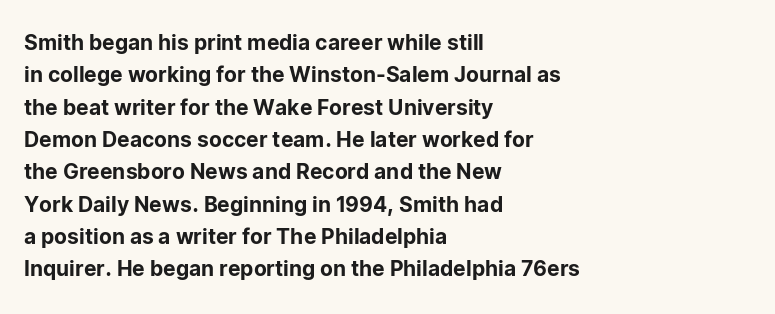
The image shows 21 px text type, upright; set left-aligned, normal line spacing (1.54x), normal letter spacing, not underlined.
